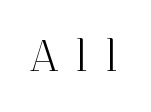
The image shows 43 px light serif type, upright; set unusually wide letter spacing (+0.38 em), not underlined; medium stroke contrast and a medium x-height.
